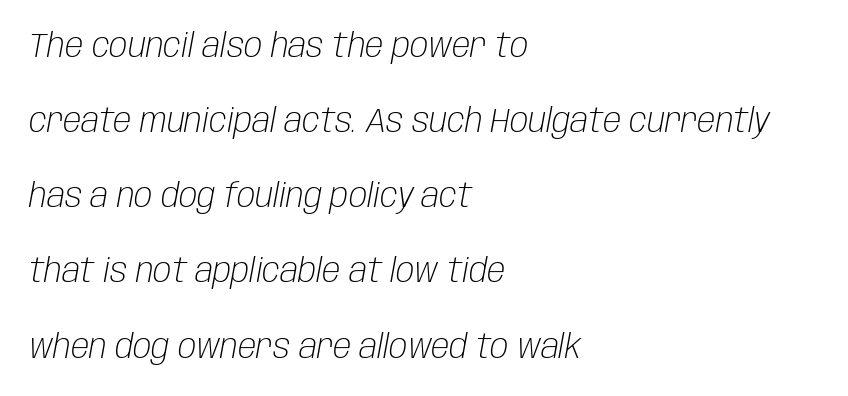
Horizontally, the lines are justified to the leading edge only. Summary of vertical rhythm: relaxed, with wide interline spacing. Think standard paragraph weight, or any step lighter than that. This is oblique type, the kind used for emphasis or titles. Words appear dense and cohesive because spacing is normal.
